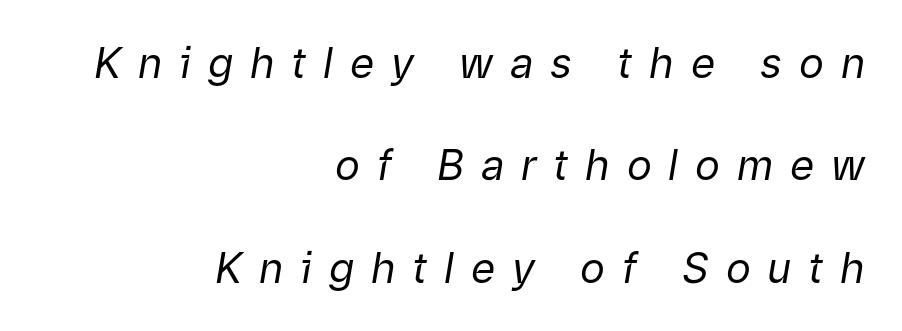
{"italic": "yes", "lean": "right", "slant_degrees": 9, "bold": "no", "weight": "regular", "width": "normal", "stroke_contrast": "low", "x_height": "medium", "monospaced": "no", "underline": "no", "align": "right", "line_spacing": "loose", "line_spacing_ratio": 2.44, "letter_spacing": "wide", "letter_spacing_em": 0.4, "glyph_px": 42}
